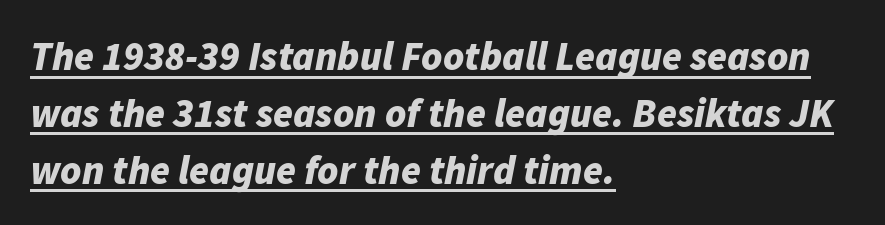
{"italic": "yes", "lean": "right", "slant_degrees": 11, "bold": "yes", "weight": "bold", "width": "normal", "stroke_contrast": "low", "x_height": "medium", "monospaced": "no", "underline": "yes", "align": "left", "line_spacing": "normal", "line_spacing_ratio": 1.42, "letter_spacing": "normal", "letter_spacing_em": 0.0, "glyph_px": 40}
